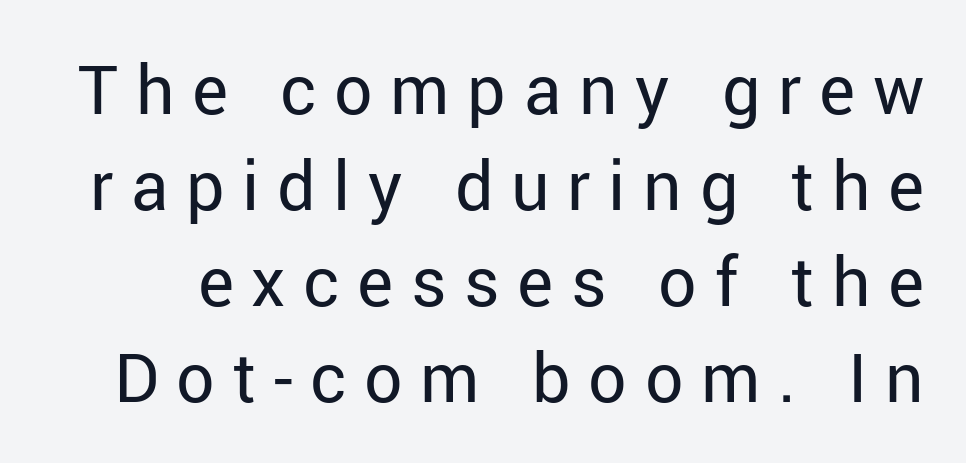
Q: Is the text bold? A: No.
Q: Is the text italic (slanted)? A: No, it is upright.
Q: Is the typeface a serif or a sans-serif typeface? A: Sans-serif.
Q: Is the text underlined? A: No.
Q: Is the spacing between letters normal or unusually wide? A: Unusually wide.
Q: Is the spacing between lines tight, normal or loose? A: Normal.
Q: Width (condensed, normal, or wide)? A: Normal.
Q: Stroke contrast? A: Low.
Q: x-height? A: Medium.
Q: Monospaced? A: No.
